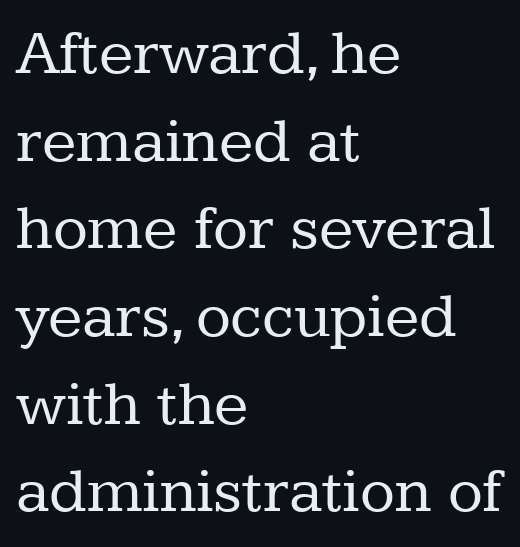
{"serif": "yes", "italic": "no", "bold": "no", "weight": "regular", "width": "normal", "stroke_contrast": "low", "x_height": "medium", "monospaced": "no", "underline": "no", "align": "left", "line_spacing": "normal", "line_spacing_ratio": 1.37, "letter_spacing": "normal", "letter_spacing_em": 0.0, "glyph_px": 64}
